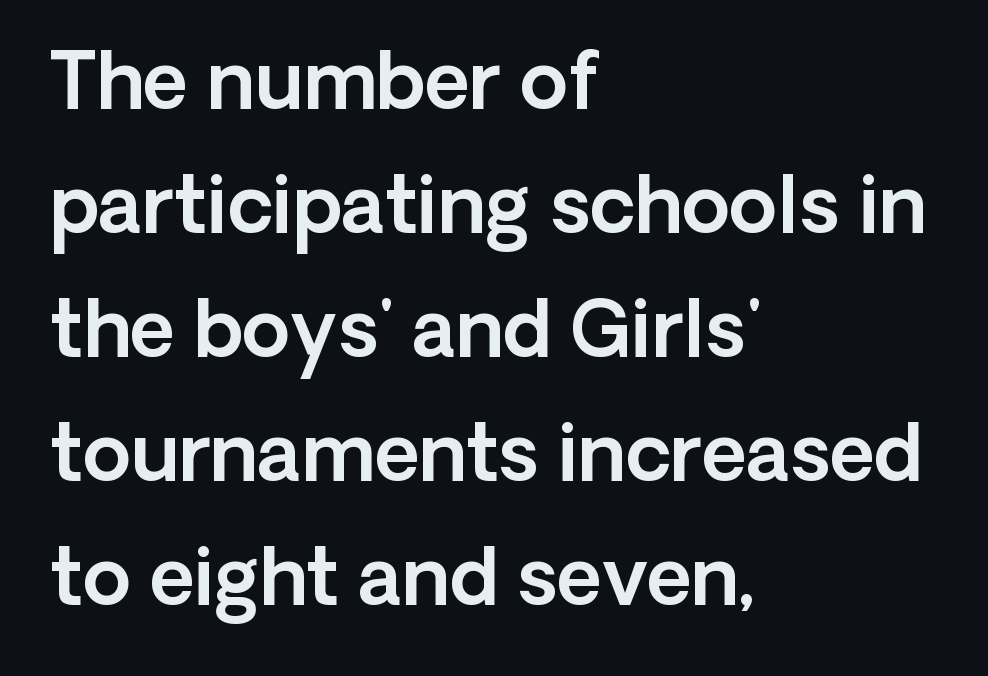
The image shows 78 px sans-serif type, upright; set left-aligned, normal line spacing (1.59x), normal letter spacing, not underlined; a medium x-height.
